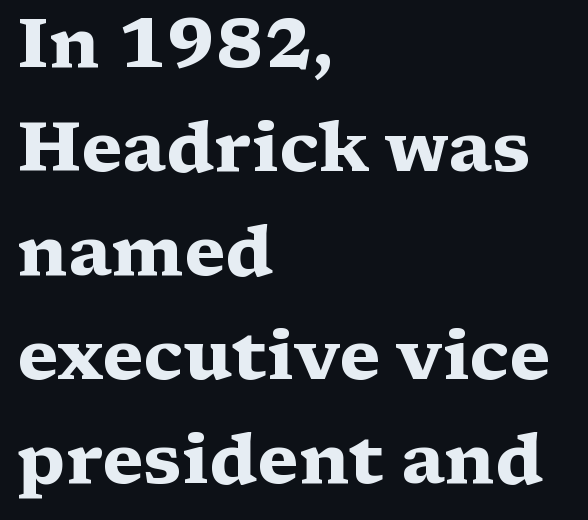
{"serif": "yes", "italic": "no", "bold": "yes", "weight": "heavy", "width": "wide", "stroke_contrast": "medium", "x_height": "medium", "monospaced": "no", "underline": "no", "align": "left", "line_spacing": "normal", "line_spacing_ratio": 1.53, "letter_spacing": "normal", "letter_spacing_em": 0.0, "glyph_px": 68}
